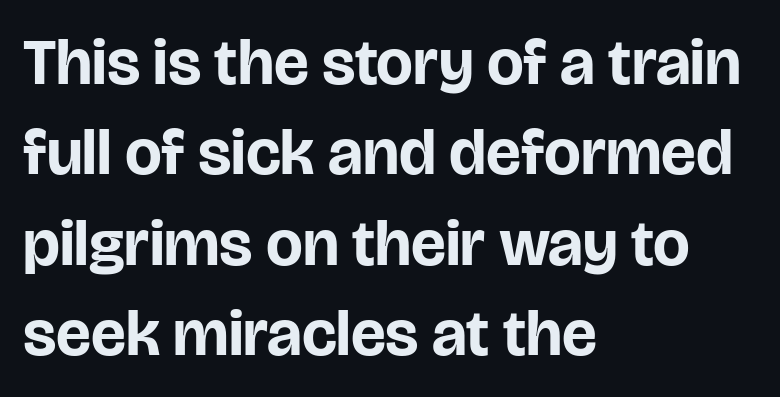
The image shows 65 px bold sans-serif type, upright; set left-aligned, normal line spacing (1.39x), normal letter spacing, not underlined; low stroke contrast and a large x-height.
